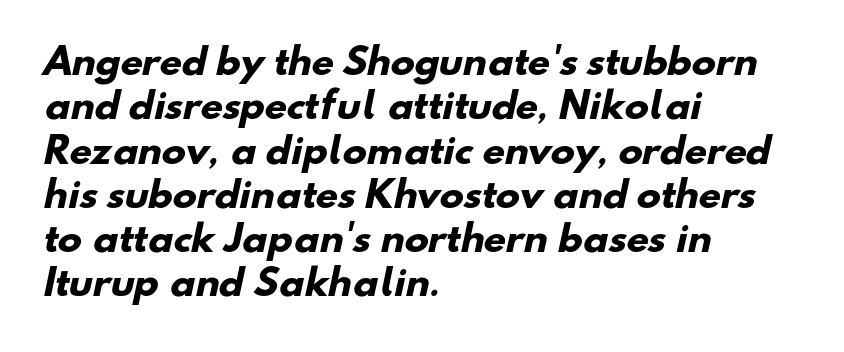
Q: Is the text bold? A: Yes.
Q: Is the typeface a serif or a sans-serif typeface? A: Sans-serif.
Q: Is the text underlined? A: No.
Q: How is the paragraph aligned? A: Left-aligned.
Q: Is the spacing between letters normal or unusually wide? A: Normal.
Q: Width (condensed, normal, or wide)? A: Normal.
Q: Stroke contrast? A: Low.
Q: x-height? A: Small.
Q: Monospaced? A: No.
